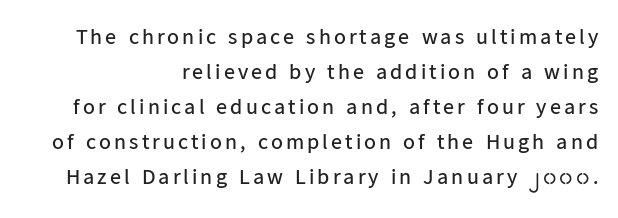
Q: Is the text bold? A: No.
Q: Is the text italic (slanted)? A: No, it is upright.
Q: Is the text underlined? A: No.
Q: How is the paragraph aligned? A: Right-aligned.
Q: Is the spacing between lines tight, normal or loose? A: Normal.
